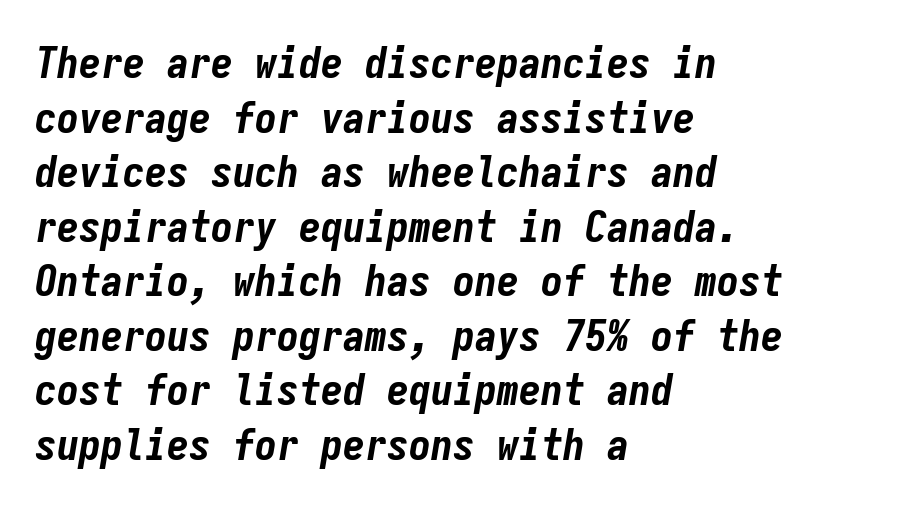
The passage shown is emphatically bold. Glyph-to-glyph distance matches everyday printed text. The passage shown is not underscored anywhere. The face used here is monospaced, like something from a code editor. All the whitespace from short lines collects on the right. The glyphs look as if they've been sheared to an angle.
